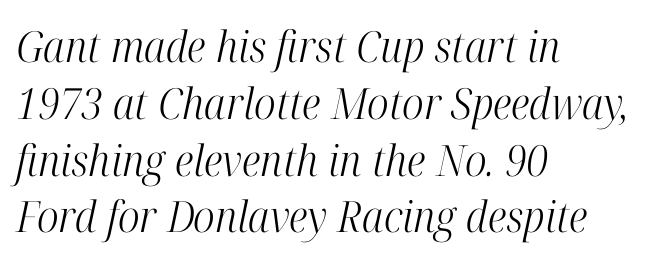
The weight would be labelled regular, book, light, or lighter still. Type style note: has serifs. Teacher's note: observe the even left margin — that is flush-left alignment. The line-height multiplier appears to be the usual default. Any mark beneath the type? The region is blank.
